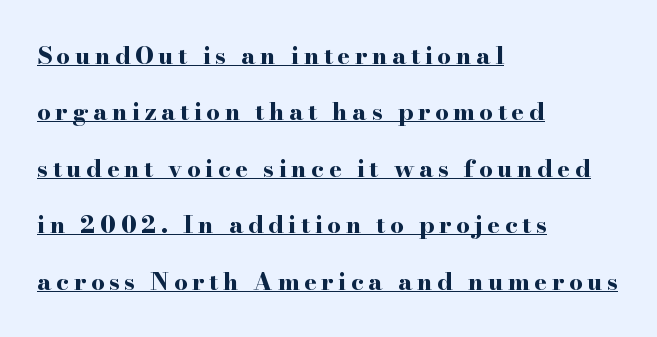
{"italic": "no", "bold": "yes", "underline": "yes", "align": "left", "line_spacing": "loose", "line_spacing_ratio": 2.35, "glyph_px": 24}
